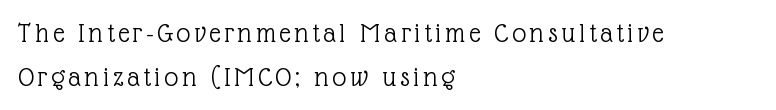
Each stroke keeps to a modest, everyday thickness or less. The zone under the glyphs is completely vacant. Successive baselines arrive at the customary interval. Small tapered or slab feet sit at the stroke ends, so this counts as serif.
